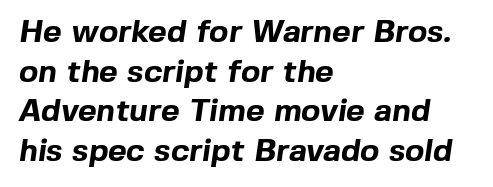
{"serif": "no", "bold": "yes", "weight": "bold", "width": "normal", "x_height": "medium", "monospaced": "no", "underline": "no", "align": "left", "line_spacing_ratio": 1.24, "letter_spacing": "normal", "letter_spacing_em": 0.0, "glyph_px": 32}
